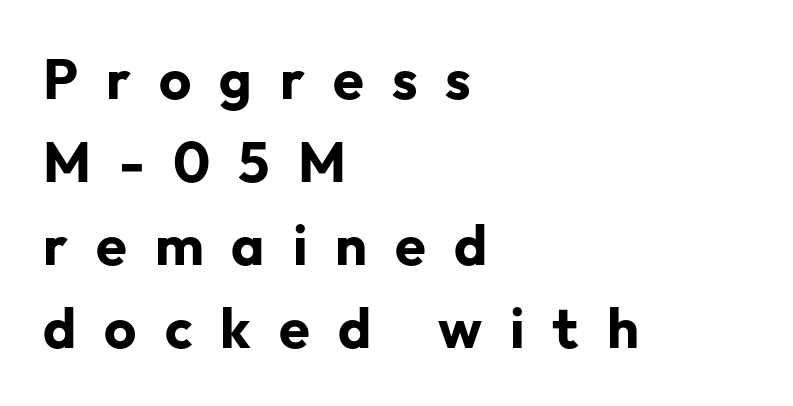
Q: Is the text bold? A: Yes.
Q: Is the text italic (slanted)? A: No, it is upright.
Q: Is the typeface a serif or a sans-serif typeface? A: Sans-serif.
Q: Is the text underlined? A: No.
Q: How is the paragraph aligned? A: Left-aligned.
Q: Is the spacing between letters normal or unusually wide? A: Unusually wide.
Q: Is the spacing between lines tight, normal or loose? A: Normal.
Q: Width (condensed, normal, or wide)? A: Normal.
Q: Stroke contrast? A: Low.
Q: x-height? A: Medium.
Q: Monospaced? A: No.
